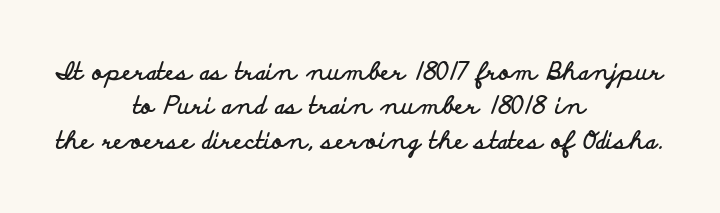
Descenders hang freely into open space. Horizontally, the lines are justified to the midpoint only. The passage shown has conventional tracking throughout.
